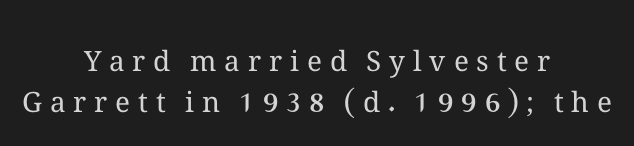
{"italic": "no", "bold": "no", "weight": "regular", "width": "normal", "stroke_contrast": "medium", "x_height": "medium", "monospaced": "no", "underline": "no", "align": "center", "line_spacing": "normal", "line_spacing_ratio": 1.46, "letter_spacing": "wide", "letter_spacing_em": 0.28, "glyph_px": 28}
